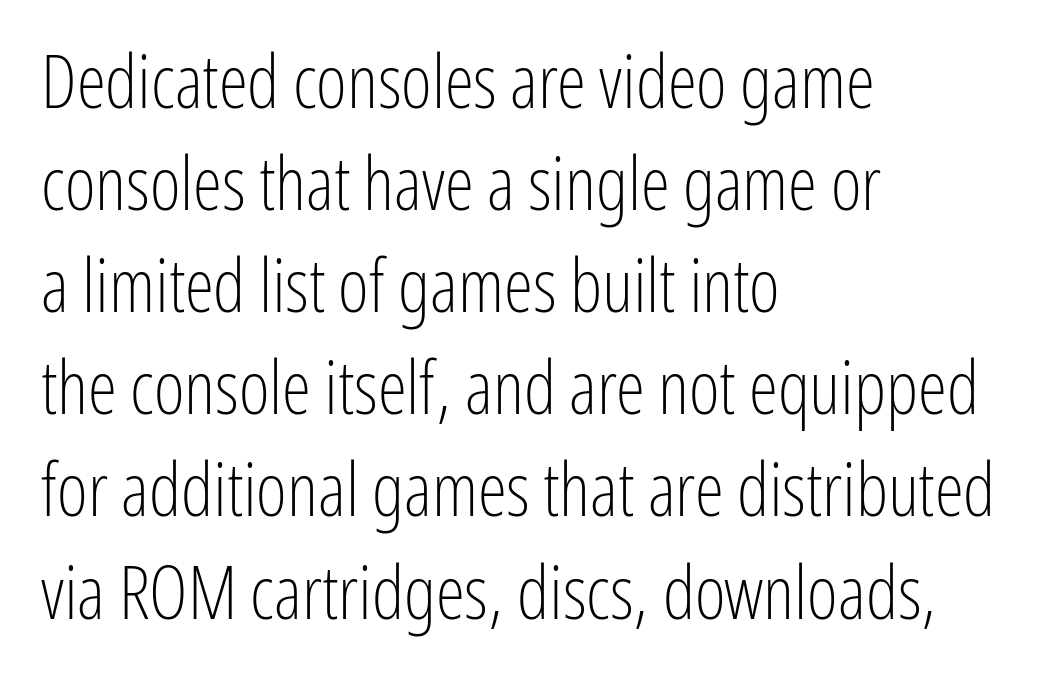
Left-aligned paragraph, ragged on the right. This sample has the flowing, uneven cadence of proportional lettering. The weight tops out at a normal text grade. Descenders hang freely into open space.
